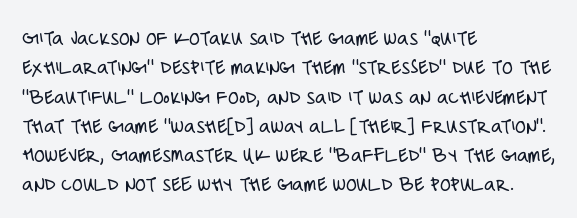
Q: Is the text bold? A: No.
Q: Is the text italic (slanted)? A: No, it is upright.
Q: Is the text underlined? A: No.
Q: How is the paragraph aligned? A: Left-aligned.
Q: Is the spacing between letters normal or unusually wide? A: Normal.
Q: Is the spacing between lines tight, normal or loose? A: Normal.
